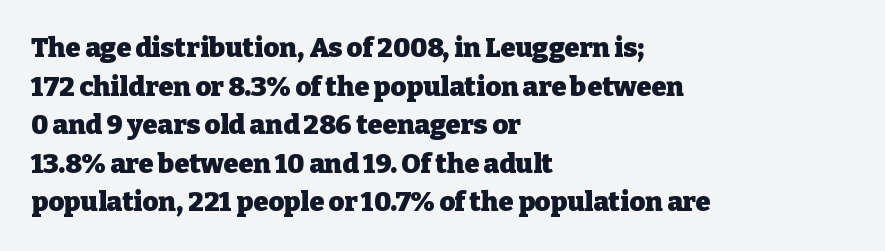
{"italic": "no", "bold": "yes", "underline": "no", "align": "left", "line_spacing": "normal", "line_spacing_ratio": 1.43, "letter_spacing": "normal", "letter_spacing_em": 0.0, "glyph_px": 27}
